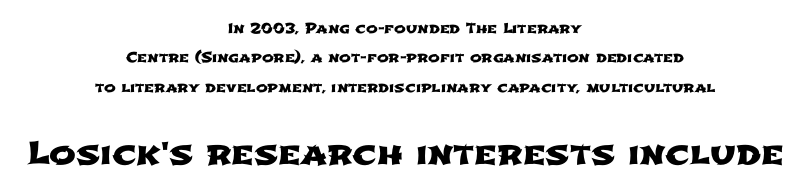
Q: Is the typeface a serif or a sans-serif typeface? A: Sans-serif.
Q: Is the text underlined? A: No.
Q: How is the paragraph aligned? A: Centered.
Q: Is the spacing between letters normal or unusually wide? A: Normal.
Q: Is the spacing between lines tight, normal or loose? A: Loose.
Q: Which block of text is set in a larger size, the first (top) or the second (bottom)? A: The second (bottom) one.
Q: Width (condensed, normal, or wide)? A: Wide.
Q: Stroke contrast? A: Low.
Q: x-height? A: Medium.
Q: Monospaced? A: No.
